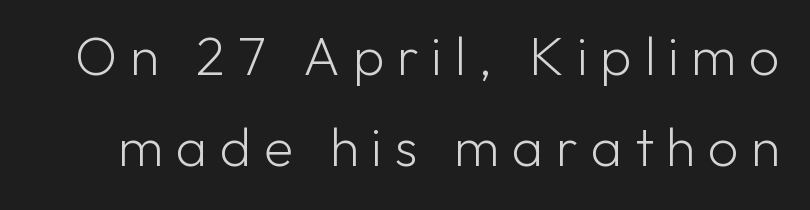
Q: Is the text bold? A: No.
Q: Is the text italic (slanted)? A: No, it is upright.
Q: Is the typeface a serif or a sans-serif typeface? A: Sans-serif.
Q: Is the text underlined? A: No.
Q: Is the spacing between letters normal or unusually wide? A: Unusually wide.
Q: Is the spacing between lines tight, normal or loose? A: Normal.
Q: Width (condensed, normal, or wide)? A: Normal.
Q: Stroke contrast? A: Low.
Q: x-height? A: Medium.
Q: Monospaced? A: No.
